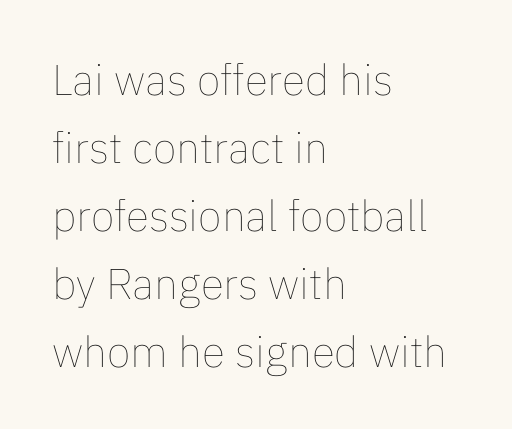
Q: Is the text bold? A: No.
Q: Is the text italic (slanted)? A: No, it is upright.
Q: Is the text underlined? A: No.
Q: How is the paragraph aligned? A: Left-aligned.
Q: Is the spacing between letters normal or unusually wide? A: Normal.
Q: Is the spacing between lines tight, normal or loose? A: Normal.
Q: Width (condensed, normal, or wide)? A: Normal.
Q: Stroke contrast? A: Low.
Q: x-height? A: Medium.
Q: Monospaced? A: No.
